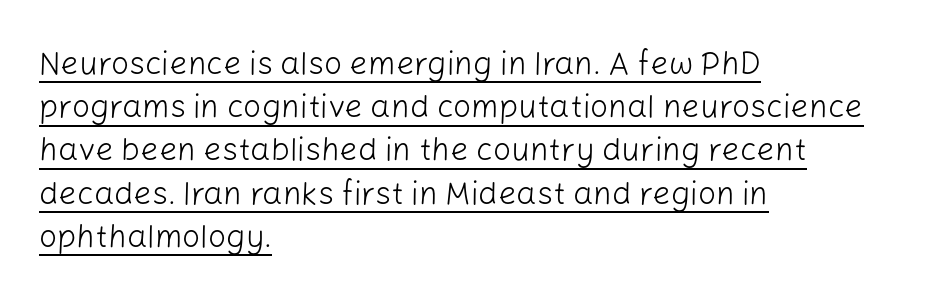
The image shows 32 px light sans-serif type, upright; set left-aligned, normal line spacing (1.35x), normal letter spacing, underlined; low stroke contrast and a medium x-height.
